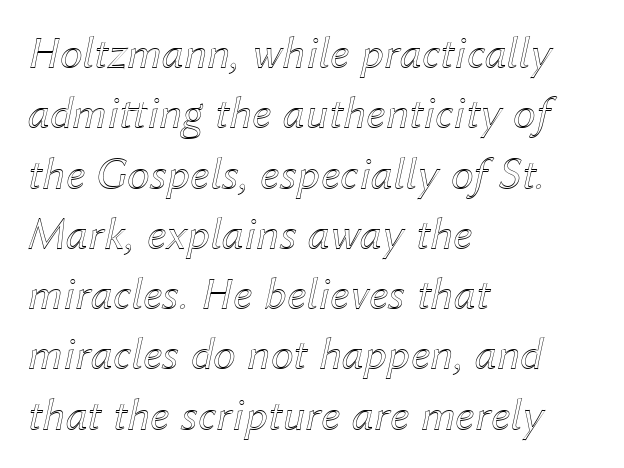
Character widths vary here, with narrow letters taking less room than wide ones. In terms of letterspacing, this is plain default setting. Line beginnings align vertically; line endings do not. The rendering uses a moderate line-height, typical for paragraphs. Descenders hang freely into open space.
